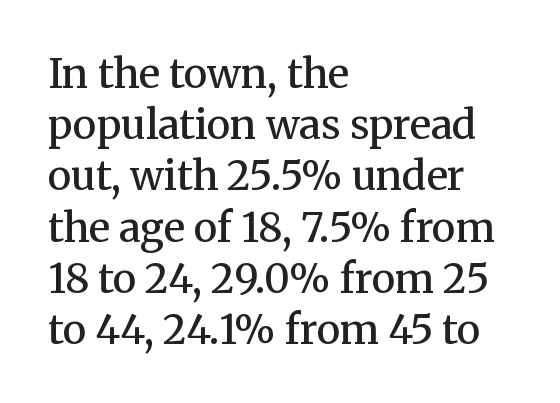
Q: Is the text bold? A: Semi-bold.
Q: Is the text italic (slanted)? A: No, it is upright.
Q: Is the typeface a serif or a sans-serif typeface? A: Serif.
Q: Is the text underlined? A: No.
Q: How is the paragraph aligned? A: Left-aligned.
Q: Is the spacing between letters normal or unusually wide? A: Normal.
Q: Is the spacing between lines tight, normal or loose? A: Normal.
Q: Width (condensed, normal, or wide)? A: Normal.
Q: Stroke contrast? A: Medium.
Q: x-height? A: Medium.
Q: Monospaced? A: No.
